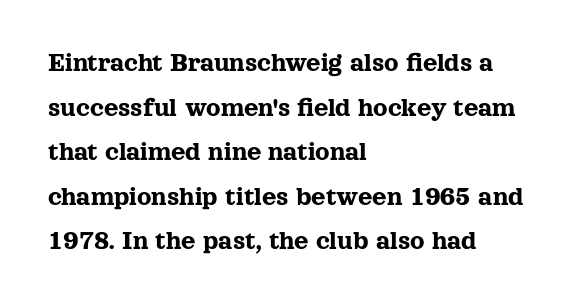
The image shows 28 px serif type, upright; set left-aligned, normal line spacing (1.59x), normal letter spacing, not underlined; a medium x-height.
